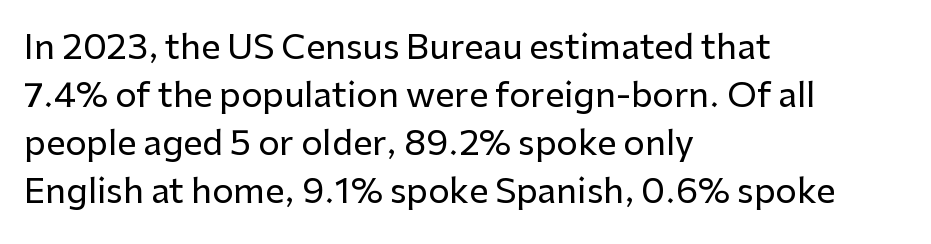
Q: Is the text italic (slanted)? A: No, it is upright.
Q: Is the typeface a serif or a sans-serif typeface? A: Sans-serif.
Q: Is the text underlined? A: No.
Q: How is the paragraph aligned? A: Left-aligned.
Q: Is the spacing between letters normal or unusually wide? A: Normal.
Q: Is the spacing between lines tight, normal or loose? A: Normal.
Q: Width (condensed, normal, or wide)? A: Normal.
Q: Stroke contrast? A: Low.
Q: x-height? A: Medium.
Q: Monospaced? A: No.
